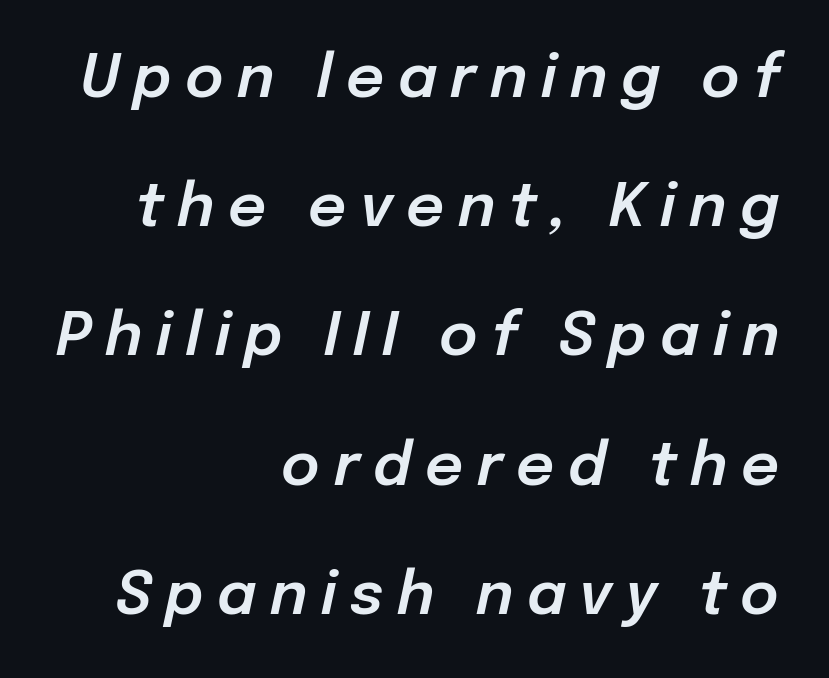
Q: Is the text italic (slanted)? A: Yes, it leans right by about 12 degrees.
Q: Is the text underlined? A: No.
Q: How is the paragraph aligned? A: Right-aligned.
Q: Is the spacing between letters normal or unusually wide? A: Unusually wide.
Q: Is the spacing between lines tight, normal or loose? A: Loose.
Q: Width (condensed, normal, or wide)? A: Normal.
Q: Stroke contrast? A: Low.
Q: x-height? A: Medium.
Q: Monospaced? A: No.
